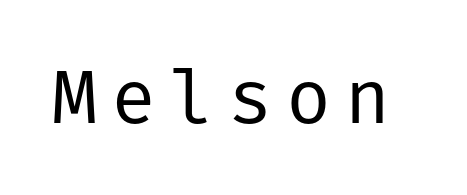
Q: Is the text bold? A: No.
Q: Is the text italic (slanted)? A: No, it is upright.
Q: Is the typeface a serif or a sans-serif typeface? A: Sans-serif.
Q: Is the text underlined? A: No.
Q: Width (condensed, normal, or wide)? A: Normal.
Q: Stroke contrast? A: Low.
Q: x-height? A: Medium.
